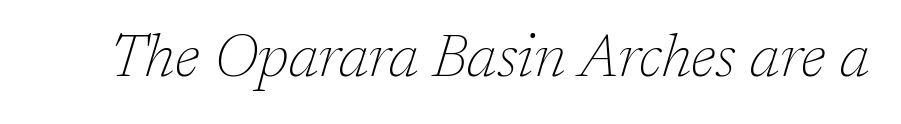
An italicized treatment has been applied to the whole sample. Spacing verdict: proportional, widths tailored to each character. Nothing heavy about these letters — not bold at all. This rendering employs a face with finishing strokes, i.e., a serif. Nobody touched the tracking dial on this one.
